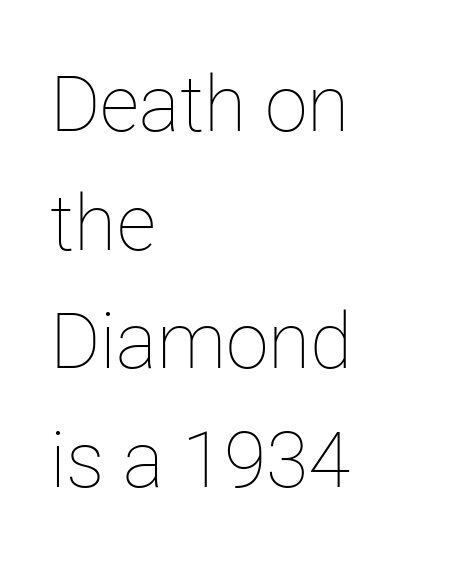
{"italic": "no", "bold": "no", "weight": "thin", "width": "normal", "stroke_contrast": "low", "x_height": "medium", "monospaced": "no", "underline": "no", "align": "left", "line_spacing": "normal", "line_spacing_ratio": 1.54, "letter_spacing": "normal", "letter_spacing_em": 0.0, "glyph_px": 77}
